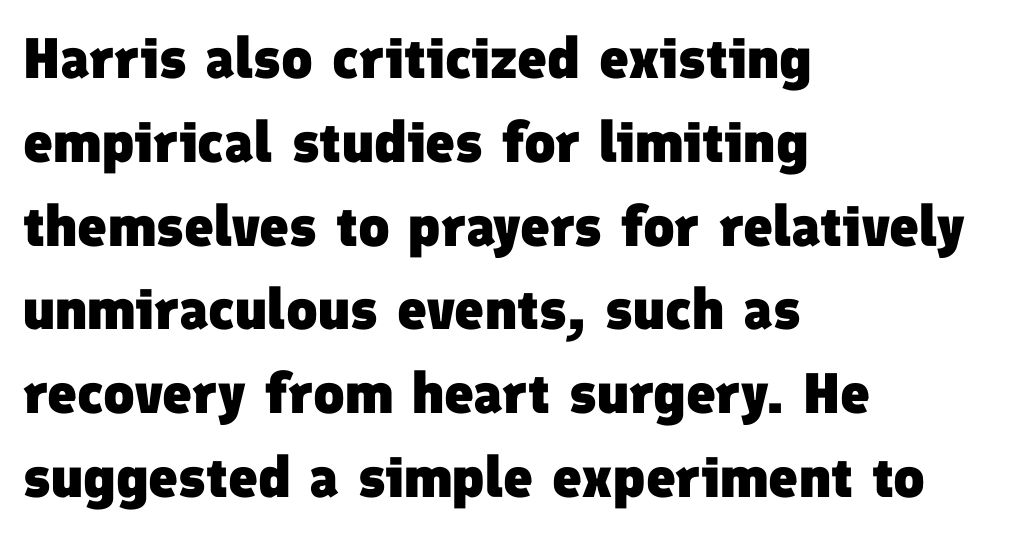
The image shows 57 px heavy sans-serif type; set left-aligned, normal line spacing (1.47x), normal letter spacing, not underlined; low stroke contrast and a medium x-height.
